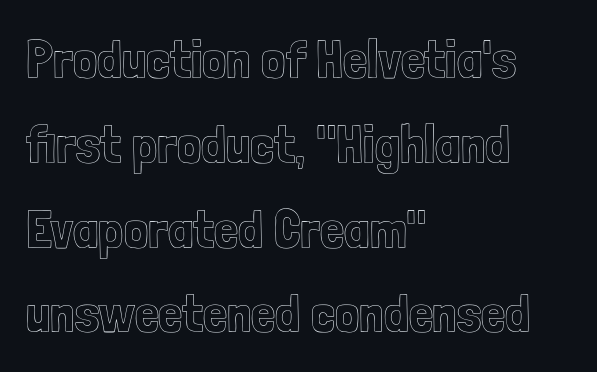
The image shows 54 px condensed type, upright; set left-aligned, normal line spacing (1.57x), normal letter spacing, not underlined; a medium x-height.
